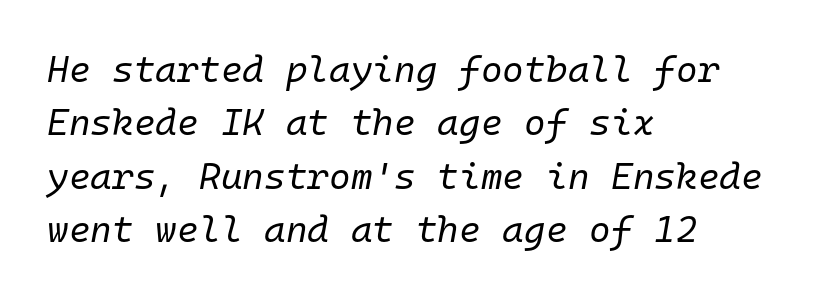
{"italic": "yes", "lean": "right", "slant_degrees": 10, "bold": "no", "weight": "regular", "width": "normal", "stroke_contrast": "low", "x_height": "medium", "monospaced": "yes", "underline": "no", "align": "left", "line_spacing": "normal", "line_spacing_ratio": 1.44, "letter_spacing": "normal", "letter_spacing_em": 0.0, "glyph_px": 37}
